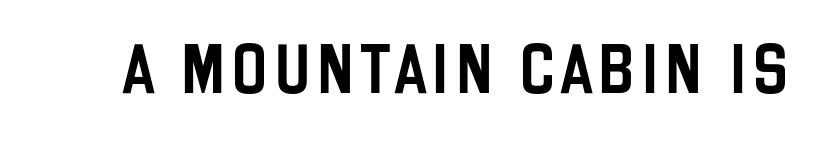
The image shows 49 px condensed sans-serif type, upright; set not underlined; low stroke contrast and a large x-height.
